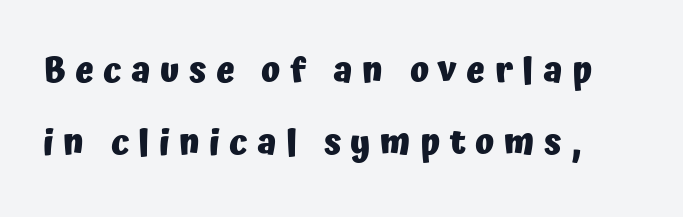
The passage shown is not underscored anywhere. The passage shown is typeset with a sans-serif family. Each glyph is drawn with heavy, bold strokes. Looks like regular typesetting: each glyph gets only the width it needs. How are the letters spaced? Widely, with obvious added tracking. A roman cut, with each character standing at attention.
